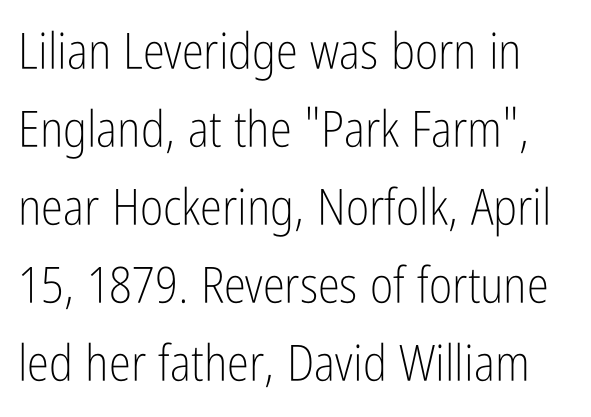
{"serif": "no", "italic": "no", "bold": "no", "weight": "light", "width": "condensed", "stroke_contrast": "low", "x_height": "medium", "monospaced": "no", "underline": "no", "line_spacing": "normal", "line_spacing_ratio": 1.56, "letter_spacing": "normal", "letter_spacing_em": 0.0, "glyph_px": 50}
